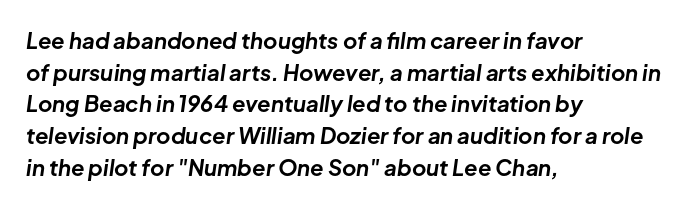
Where is the straight margin? On the left. A typesetter would mark this as italic. Is the letter spacing exaggerated? No — it looks like the ordinary default. Students, this is bold: see how much ink each stroke carries. The space between consecutive lines is moderate. Words float on clear page, feet unadorned.
